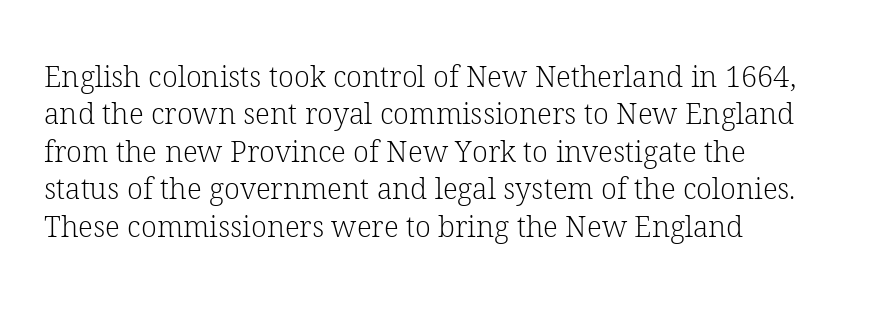
The image shows 29 px light serif type, upright; set left-aligned, normal line spacing (1.29x), normal letter spacing, not underlined; low stroke contrast and a medium x-height.
